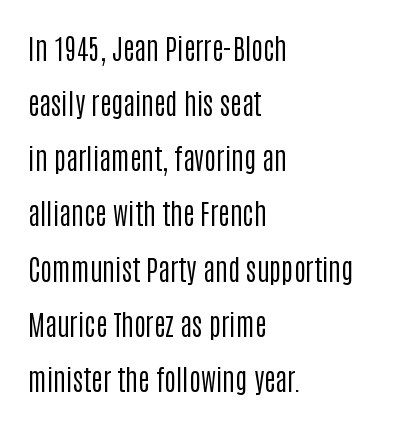
The image shows 28 px regular-weight, condensed sans-serif type, upright; set left-aligned, loose line spacing (1.97x), normal letter spacing, not underlined; low stroke contrast and a large x-height.
